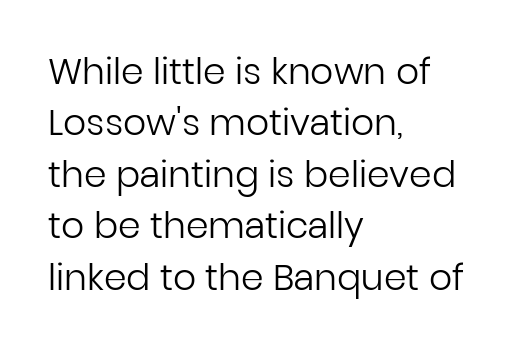
Q: Is the text bold? A: No.
Q: Is the text italic (slanted)? A: No, it is upright.
Q: Is the typeface a serif or a sans-serif typeface? A: Sans-serif.
Q: Is the text underlined? A: No.
Q: How is the paragraph aligned? A: Left-aligned.
Q: Is the spacing between letters normal or unusually wide? A: Normal.
Q: Is the spacing between lines tight, normal or loose? A: Normal.
Q: Width (condensed, normal, or wide)? A: Normal.
Q: Stroke contrast? A: Low.
Q: x-height? A: Medium.
Q: Monospaced? A: No.
